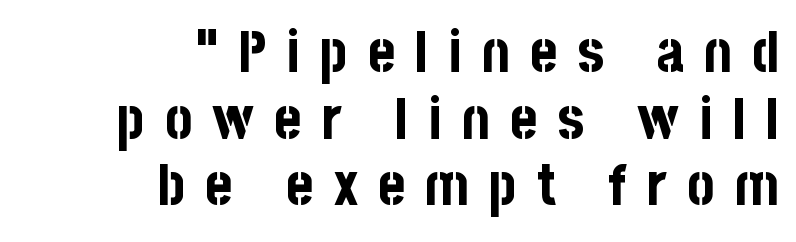
{"serif": "no", "italic": "no", "bold": "yes", "weight": "bold", "width": "condensed", "stroke_contrast": "low", "x_height": "large", "monospaced": "no", "underline": "no", "align": "right", "line_spacing": "tight", "line_spacing_ratio": 1.15, "letter_spacing": "wide", "letter_spacing_em": 0.34, "glyph_px": 58}
